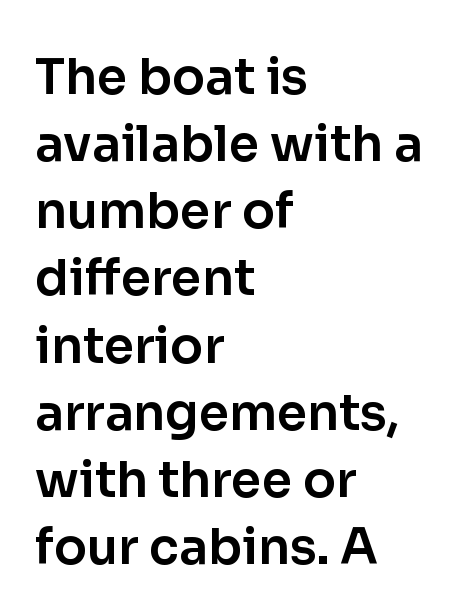
A roman cut, with each character standing at attention. Think of a printed novel: that variable character pitch is what you see here. Just letters on the line, the space beneath them empty. There is no visible air inserted between adjacent glyphs. Regarding serifs, this sample does without them. Leftover space on each line is placed entirely after the last word.
